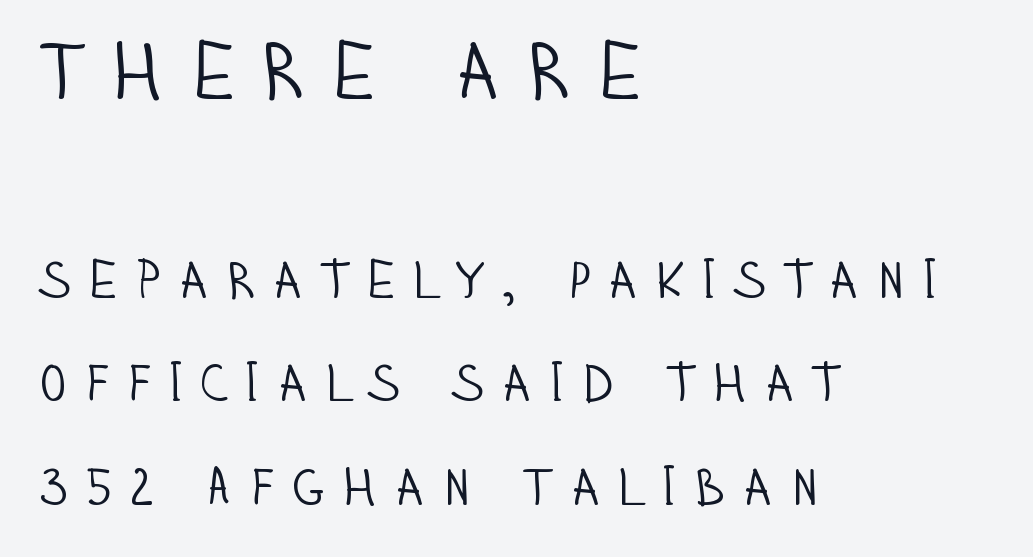
{"serif": "no", "italic": "no", "bold": "no", "weight": "light", "width": "condensed", "stroke_contrast": "low", "x_height": "large", "monospaced": "no", "underline": "no", "align": "left", "line_spacing": "loose", "line_spacing_ratio": 1.95, "letter_spacing": "wide", "letter_spacing_em": 0.27, "larger_block": "first", "size_ratio": 1.51, "glyph_px": 80}
